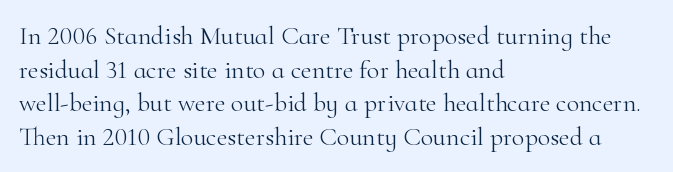
{"italic": "no", "bold": "no", "underline": "no", "align": "left", "line_spacing": "normal", "line_spacing_ratio": 1.29, "letter_spacing": "normal", "letter_spacing_em": 0.0, "glyph_px": 26}
